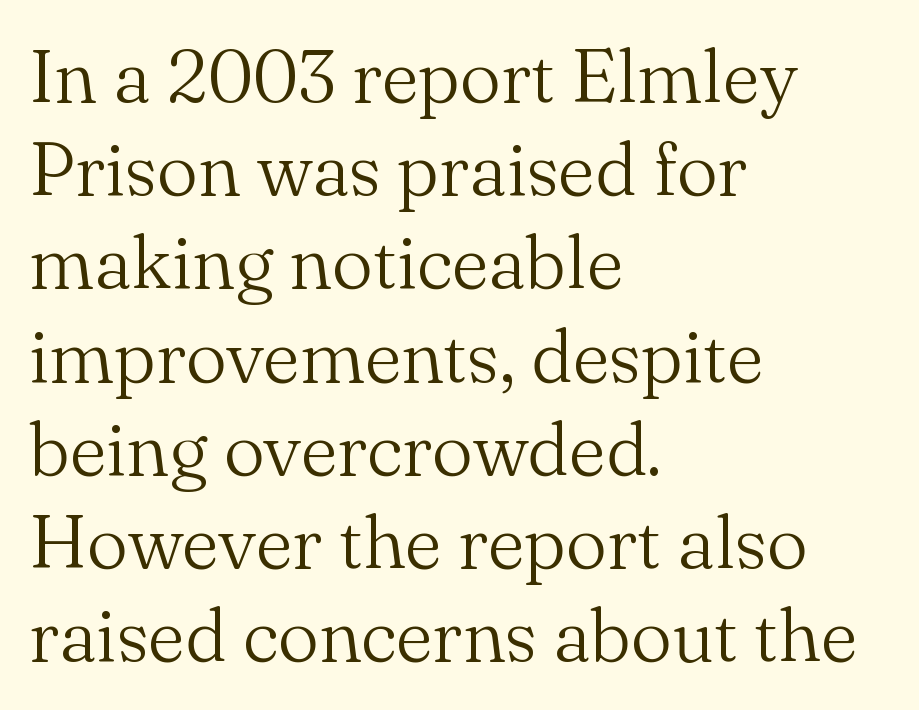
{"serif": "yes", "italic": "no", "bold": "no", "weight": "light", "width": "normal", "stroke_contrast": "medium", "x_height": "small", "monospaced": "no", "underline": "no", "align": "left", "line_spacing": "normal", "line_spacing_ratio": 1.26, "letter_spacing": "normal", "letter_spacing_em": 0.0, "glyph_px": 74}
